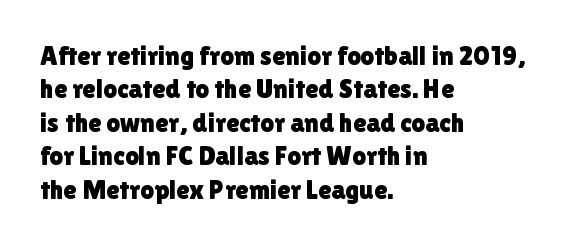
The specimen reads as upright at a glance. The words here are not underlined. Horizontal alignment here is leftward, the default for most running prose. The gaps between neighbouring characters are ordinary and unremarkable.
